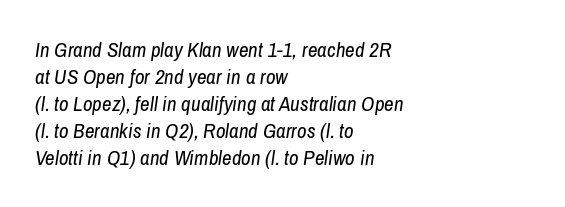
The image shows 21 px text type, italic (leaning right); set left-aligned, normal line spacing (1.28x), normal letter spacing, not underlined.
